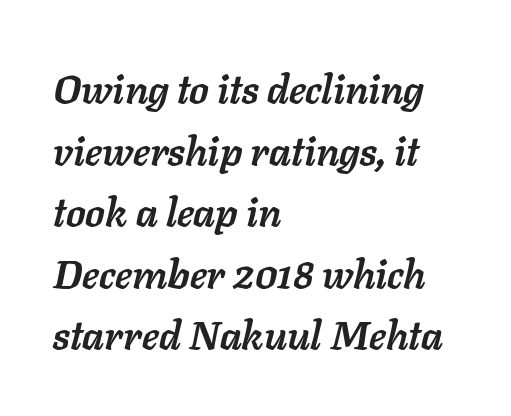
{"italic": "yes", "lean": "right", "slant_degrees": 11, "bold": "yes", "weight": "semibold", "width": "normal", "stroke_contrast": "low", "x_height": "medium", "monospaced": "no", "underline": "no", "align": "left", "line_spacing": "normal", "line_spacing_ratio": 1.54, "letter_spacing": "normal", "letter_spacing_em": 0.0, "glyph_px": 40}
